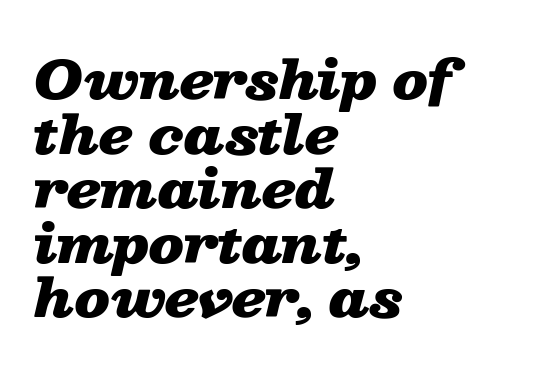
The image shows 52 px heavy, wide type, italic (leaning right); set left-aligned, tight line spacing (1.05x), normal letter spacing, not underlined; low stroke contrast and a medium x-height.
